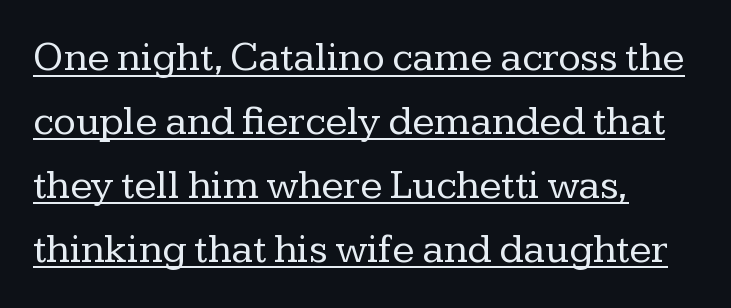
Q: Is the text bold? A: No.
Q: Is the text italic (slanted)? A: No, it is upright.
Q: Is the typeface a serif or a sans-serif typeface? A: Serif.
Q: Is the text underlined? A: Yes.
Q: How is the paragraph aligned? A: Left-aligned.
Q: Is the spacing between letters normal or unusually wide? A: Normal.
Q: Is the spacing between lines tight, normal or loose? A: Normal.
Q: Width (condensed, normal, or wide)? A: Normal.
Q: Stroke contrast? A: Low.
Q: x-height? A: Medium.
Q: Monospaced? A: No.
